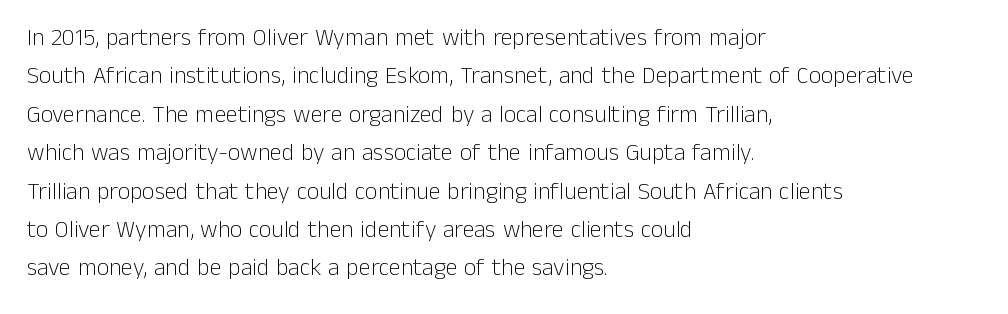
Plain, unruled lines of type. No heavy texture on the line: the type isn't bold. Look at the tracking — it's just the regular setting, nothing added. The axis of the letterforms is exactly vertical. The rows are spaced the way most documents space them.
